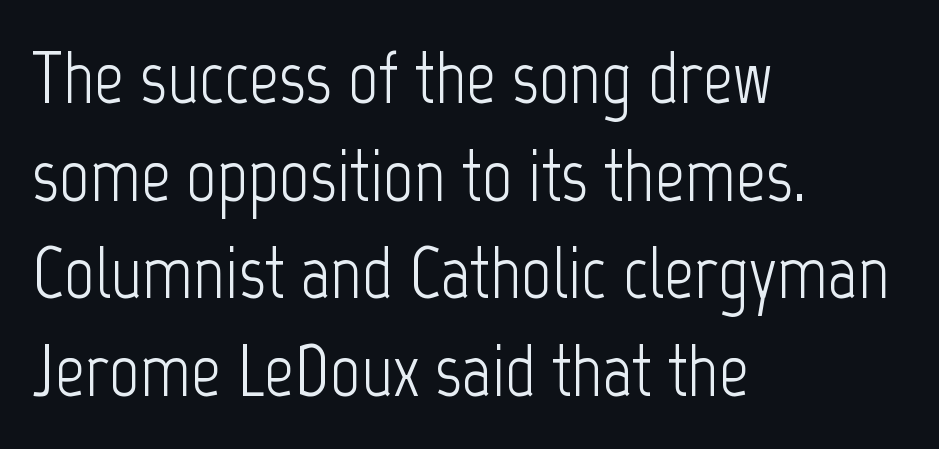
Q: Is the text bold? A: No.
Q: Is the text italic (slanted)? A: No, it is upright.
Q: Is the typeface a serif or a sans-serif typeface? A: Sans-serif.
Q: Is the text underlined? A: No.
Q: How is the paragraph aligned? A: Left-aligned.
Q: Is the spacing between letters normal or unusually wide? A: Normal.
Q: Is the spacing between lines tight, normal or loose? A: Normal.
Q: Width (condensed, normal, or wide)? A: Condensed.
Q: Stroke contrast? A: Low.
Q: x-height? A: Medium.
Q: Monospaced? A: No.
